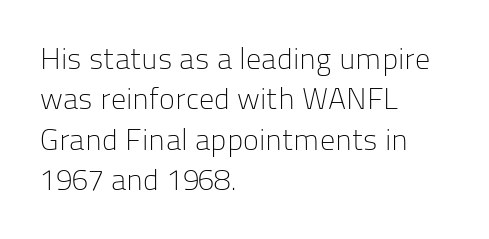
{"serif": "no", "italic": "no", "bold": "no", "weight": "light", "width": "normal", "stroke_contrast": "low", "x_height": "medium", "monospaced": "no", "underline": "no", "align": "left", "line_spacing": "normal", "line_spacing_ratio": 1.35, "letter_spacing": "normal", "letter_spacing_em": 0.0, "glyph_px": 30}
